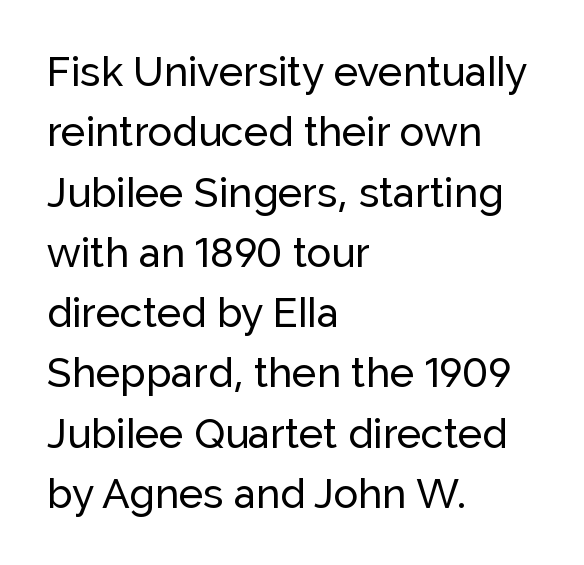
The image shows 41 px sans-serif type, upright; set left-aligned, normal line spacing (1.47x), normal letter spacing, not underlined; low stroke contrast and a medium x-height.
